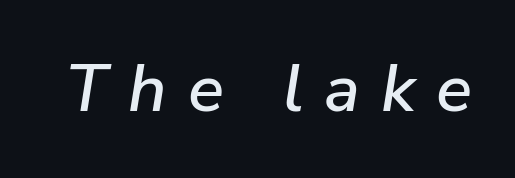
The face used here is proportionally spaced, like ordinary book or web type. Lines of text with bare space underneath. Slanted lettering throughout. Here the glyphs are tracked loosely, breaking word shapes into spaced letters.
